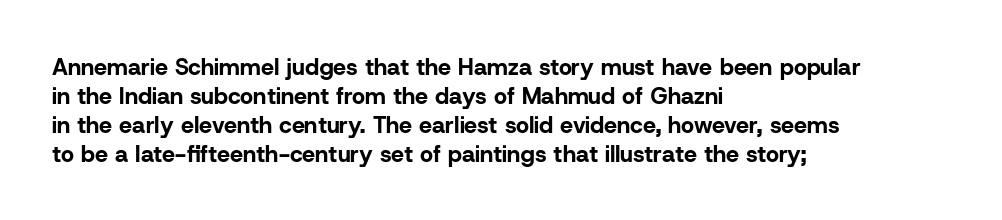
The typography opts for an upright posture over an oblique one. What weight is shown? A full bold with thick strokes. How would I describe the line gaps? Plain and ordinary. Each line starts at the same left margin while the right side varies.
